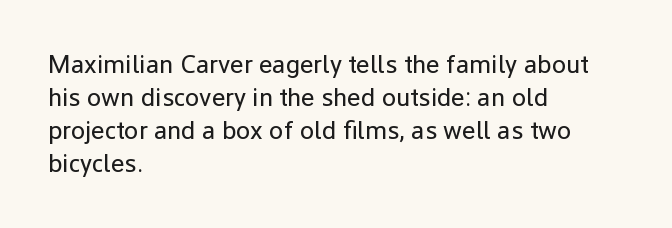
{"italic": "no", "bold": "no", "underline": "no", "align": "left", "line_spacing": "normal", "line_spacing_ratio": 1.27, "letter_spacing": "normal", "letter_spacing_em": 0.0, "glyph_px": 26}
